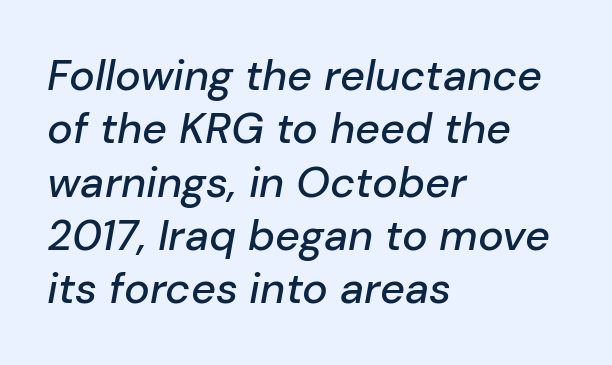
Q: Is the text italic (slanted)? A: Yes, it leans right by about 10 degrees.
Q: Is the text underlined? A: No.
Q: How is the paragraph aligned? A: Left-aligned.
Q: Is the spacing between letters normal or unusually wide? A: Normal.
Q: Width (condensed, normal, or wide)? A: Normal.
Q: Stroke contrast? A: Low.
Q: x-height? A: Medium.
Q: Monospaced? A: No.
